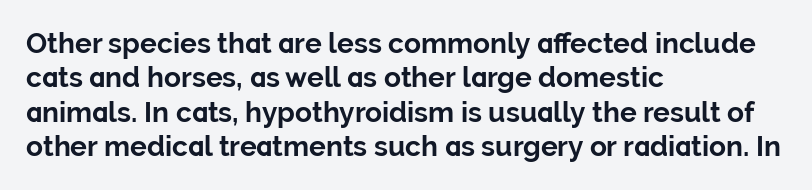
Look at the stroke-to-counter ratio: heavy, a bold. One-word summary of the alignment: left. Is the letter spacing exaggerated? No — it looks like the ordinary default. Look at the bottom of the vertical strokes: they stop flat, with no serifs.
